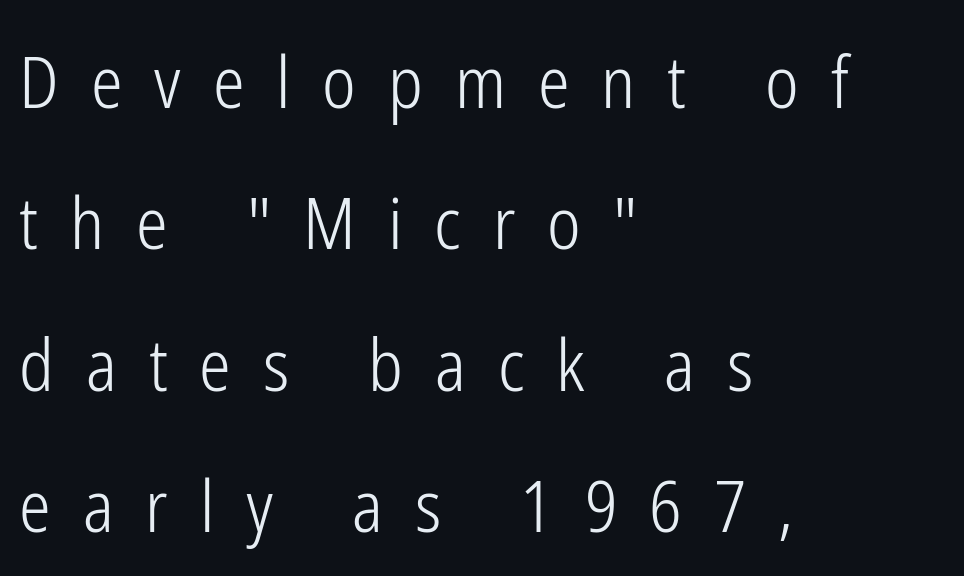
{"serif": "no", "italic": "no", "bold": "no", "weight": "light", "width": "condensed", "stroke_contrast": "low", "x_height": "medium", "monospaced": "no", "underline": "no", "align": "left", "line_spacing": "loose", "line_spacing_ratio": 1.99, "letter_spacing": "wide", "letter_spacing_em": 0.45, "glyph_px": 71}
